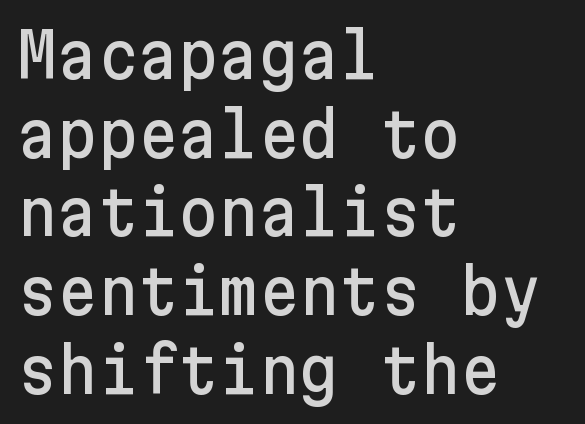
The image shows 62 px sans-serif type, upright; set left-aligned, normal line spacing (1.27x), normal letter spacing, not underlined; low stroke contrast and a medium x-height.
